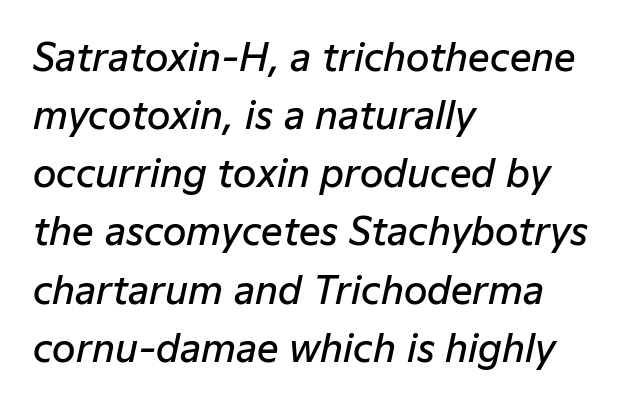
The image shows 38 px semibold type, italic (leaning right); set left-aligned, normal line spacing (1.53x), normal letter spacing, not underlined; low stroke contrast and a medium x-height.
